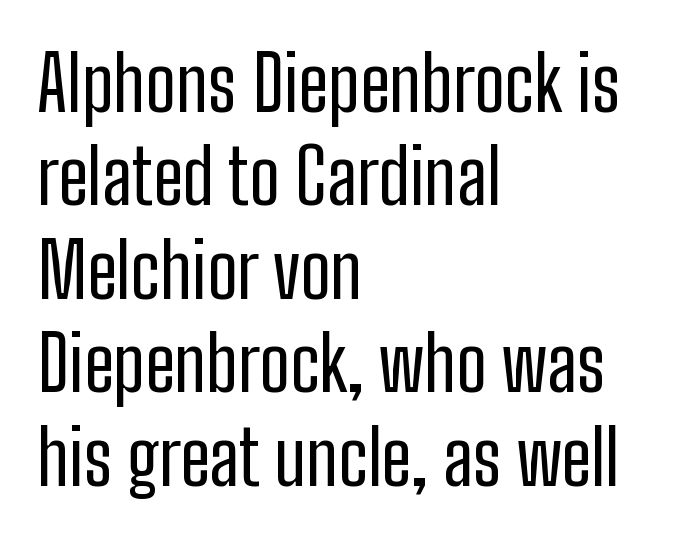
{"serif": "no", "italic": "no", "bold": "no", "weight": "regular", "width": "condensed", "stroke_contrast": "low", "x_height": "medium", "monospaced": "no", "underline": "no", "align": "left", "line_spacing_ratio": 1.23, "letter_spacing": "normal", "letter_spacing_em": 0.0, "glyph_px": 76}
